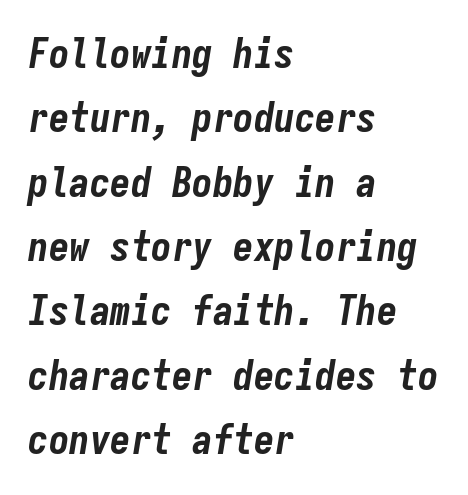
Q: Is the text bold? A: Yes.
Q: Is the text italic (slanted)? A: Yes, it leans right by about 9 degrees.
Q: Is the text underlined? A: No.
Q: How is the paragraph aligned? A: Left-aligned.
Q: Is the spacing between letters normal or unusually wide? A: Normal.
Q: Is the spacing between lines tight, normal or loose? A: Normal.
Q: Width (condensed, normal, or wide)? A: Condensed.
Q: Stroke contrast? A: Low.
Q: x-height? A: Medium.
Q: Monospaced? A: Yes.
